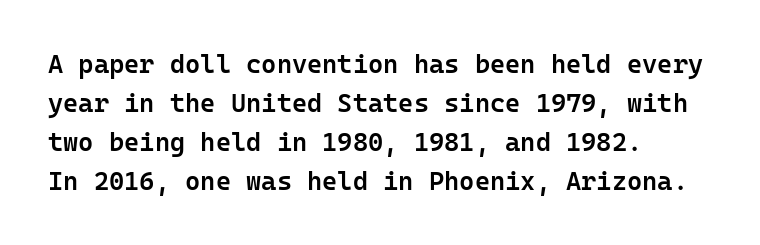
Each row of text sits above clean, open space. The letters stand straight up with perfectly vertical stems. Each word holds together tightly as a unit, with standard inter-letter gaps. A normal amount of white space separates one row of letters from the next. Does the weight exceed regular? Yes, but only to semibold. The paragraph shown leans on its left margin.
